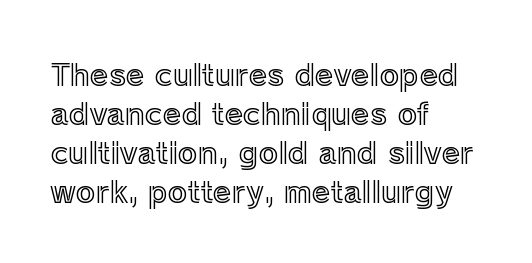
The image shows 30 px text type, upright; set left-aligned, normal line spacing (1.3x), normal letter spacing, not underlined; a medium x-height.
